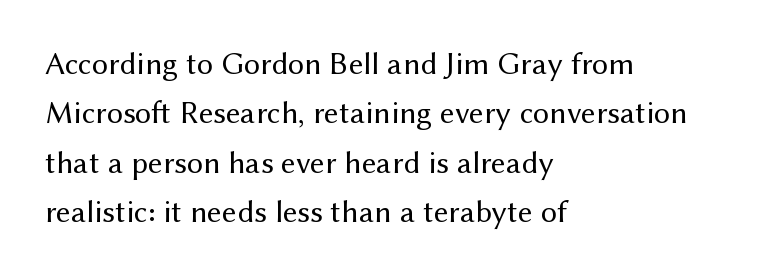
Q: Is the text bold? A: No.
Q: Is the text italic (slanted)? A: No, it is upright.
Q: Is the typeface a serif or a sans-serif typeface? A: Sans-serif.
Q: Is the text underlined? A: No.
Q: How is the paragraph aligned? A: Left-aligned.
Q: Is the spacing between letters normal or unusually wide? A: Normal.
Q: Is the spacing between lines tight, normal or loose? A: Normal.
Q: Width (condensed, normal, or wide)? A: Normal.
Q: Stroke contrast? A: Medium.
Q: x-height? A: Medium.
Q: Monospaced? A: No.
